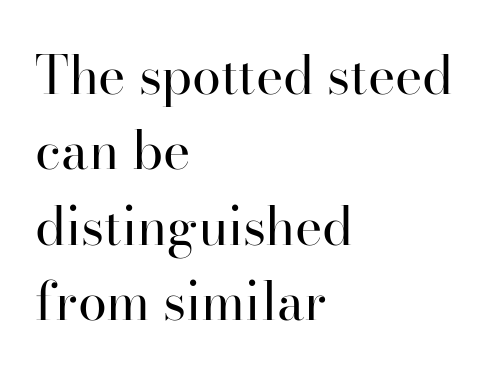
Letter spacing: default. Ascenders rise straight up at ninety degrees. A normal amount of white space separates one row of letters from the next. Examine the stroke ends and you'll spot serifs. Each line starts at the same left margin while the right side varies. Honestly, there is no underline to notice here at all.
